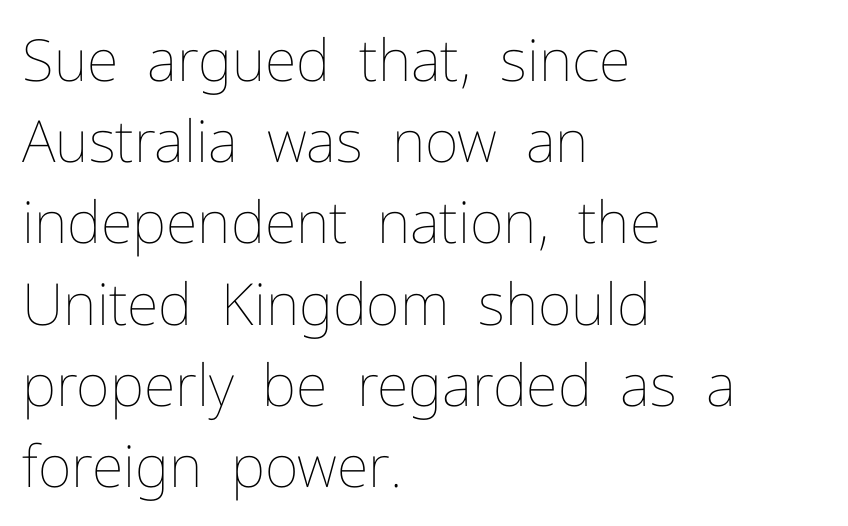
Leading matches the norm, producing a regular column. The gaps between neighbouring characters are ordinary and unremarkable. Do the characters align in a grid? No, the font is proportional. Stems and bowls with no extra thickness — not bold.
